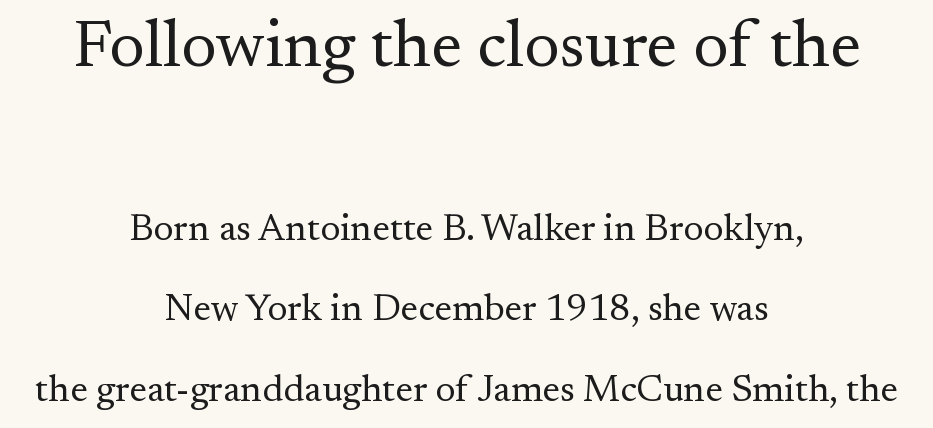
The image shows 67 px regular-weight serif type, upright; set centered, loose line spacing (2.12x), normal letter spacing, not underlined; the first (top) block is 1.76x larger; medium stroke contrast and a small x-height.
